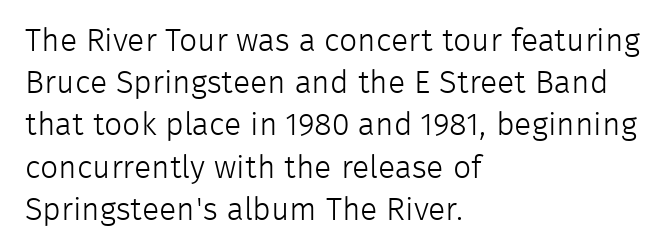
{"serif": "no", "italic": "no", "bold": "no", "weight": "light", "width": "normal", "stroke_contrast": "low", "x_height": "medium", "monospaced": "no", "underline": "no", "align": "left", "line_spacing": "normal", "line_spacing_ratio": 1.32, "letter_spacing": "normal", "letter_spacing_em": 0.0, "glyph_px": 32}
